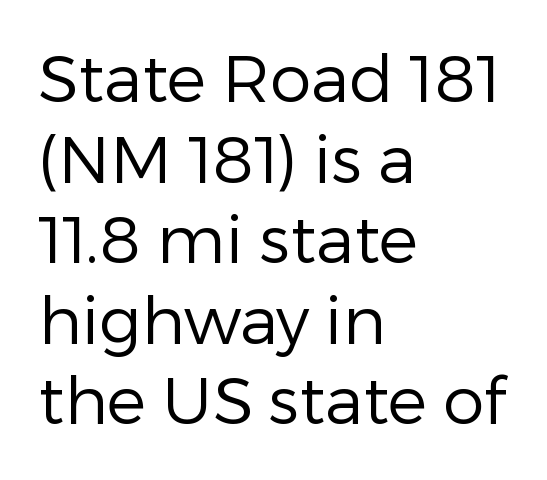
The image shows 66 px regular-weight sans-serif type, upright; set left-aligned, line spacing 1.22x, normal letter spacing, not underlined; low stroke contrast and a medium x-height.
